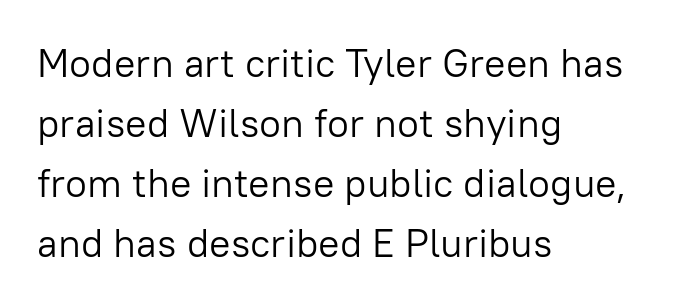
Does extra space separate the letters? No, they use regular spacing. Spacing verdict: proportional, widths tailored to each character. Is there much room between lines? A standard amount, neither cramped nor airy. Upright lettering throughout. Serif or sans? Sans — the stroke terminals are bare.
